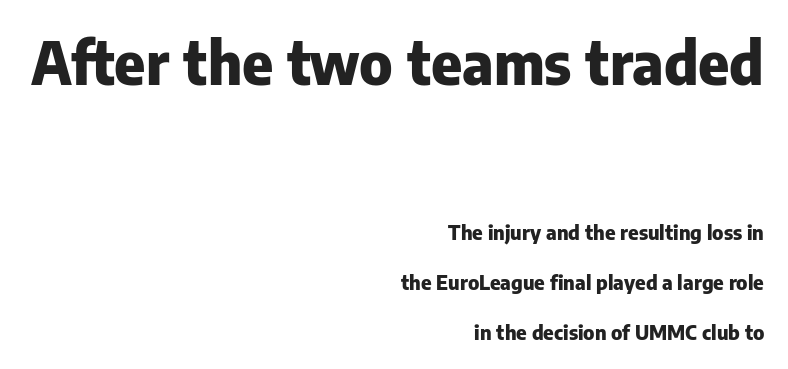
The image shows 59 px heavy sans-serif type, upright; set right-aligned, loose line spacing (2.5x), normal letter spacing, not underlined; the first (top) block is 2.95x larger; low stroke contrast and a medium x-height.
